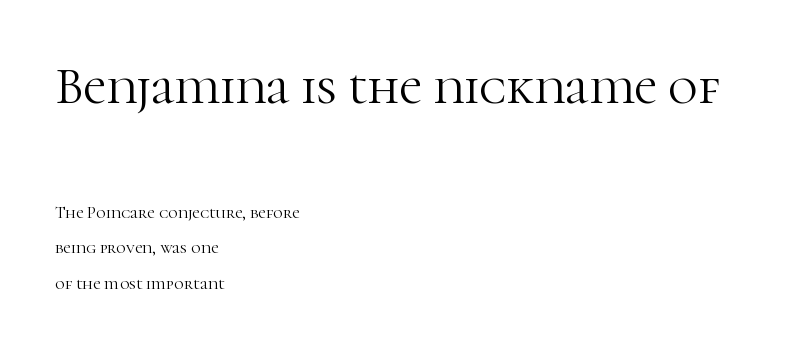
The image shows 51 px light serif type, upright; set left-aligned, loose line spacing (2.08x), normal letter spacing, not underlined; the first (top) block is 3.0x larger; high stroke contrast and a medium x-height.
